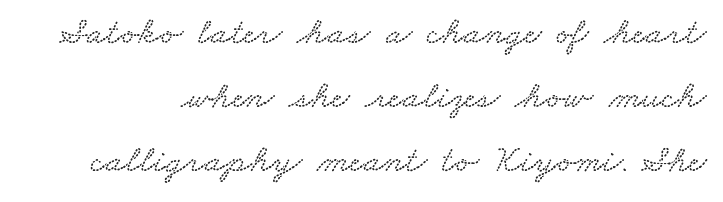
Q: Is the text underlined? A: No.
Q: Is the spacing between letters normal or unusually wide? A: Normal.
Q: Is the spacing between lines tight, normal or loose? A: Normal.
Q: Width (condensed, normal, or wide)? A: Wide.
Q: Stroke contrast? A: Low.
Q: x-height? A: Small.
Q: Monospaced? A: No.
